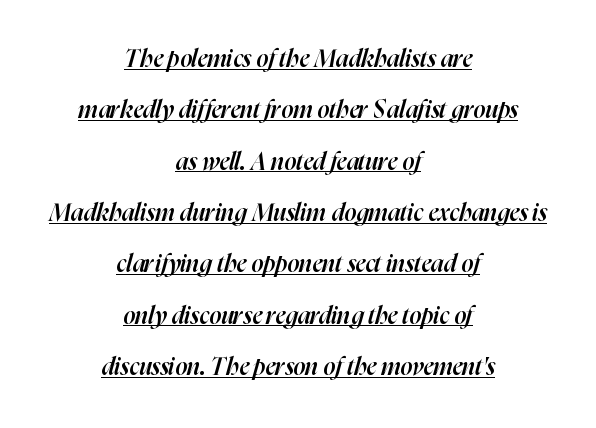
{"italic": "yes", "lean": "right", "slant_degrees": 16, "bold": "semi", "underline": "yes", "align": "center", "line_spacing": "loose", "line_spacing_ratio": 2.14, "letter_spacing": "normal", "letter_spacing_em": 0.0, "glyph_px": 24}
